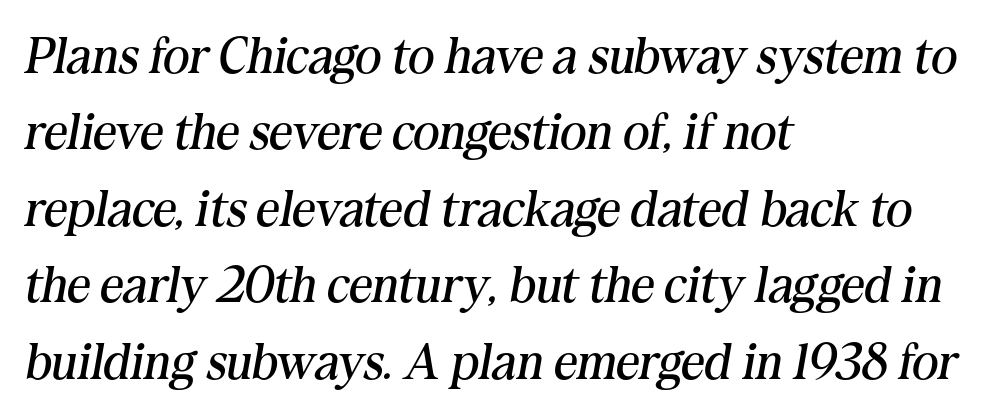
The image shows 51 px regular-weight serif type, italic (leaning right); set left-aligned, normal line spacing (1.5x), normal letter spacing, not underlined; medium stroke contrast and a medium x-height.
